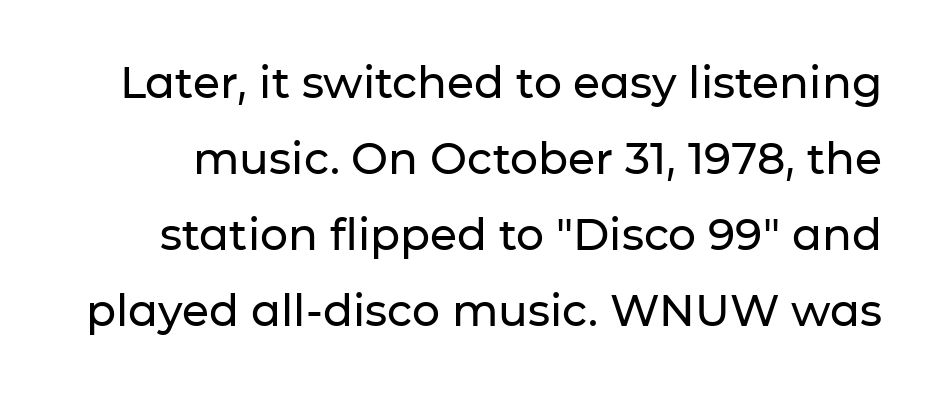
The image shows 44 px sans-serif type, upright; set line spacing 1.73x, normal letter spacing, not underlined; low stroke contrast and a medium x-height.
